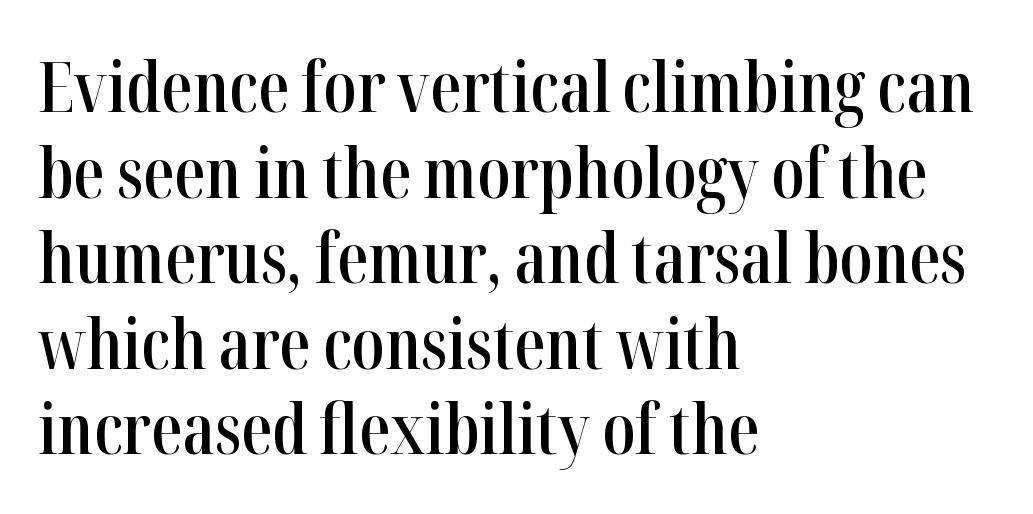
The rendering uses natural spacing where letterforms have individual widths. Compared with a centered layout, this one pins lines to the left instead. The letters sit at their default tracking, neither squeezed nor spread. Notice how the stems are strictly vertical — no italics here. Semibold letterforms, between regular and bold.
